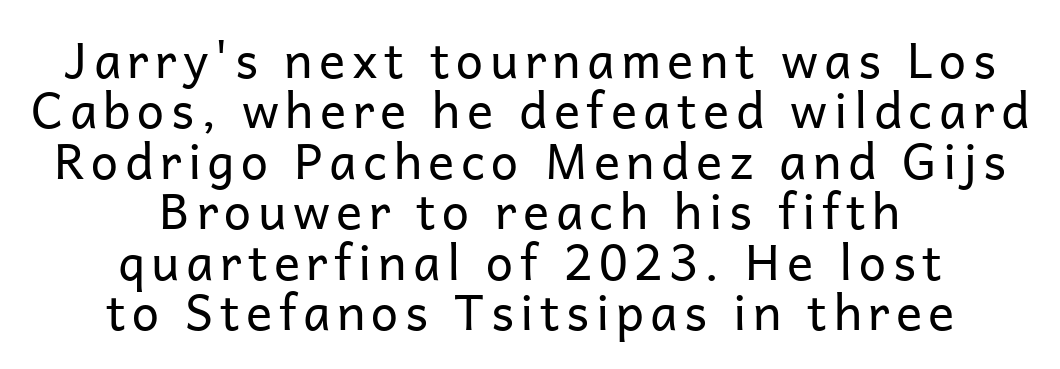
Q: Is the text bold? A: No.
Q: Is the text italic (slanted)? A: No, it is upright.
Q: Is the typeface a serif or a sans-serif typeface? A: Sans-serif.
Q: Is the text underlined? A: No.
Q: How is the paragraph aligned? A: Centered.
Q: Is the spacing between lines tight, normal or loose? A: Tight.
Q: Width (condensed, normal, or wide)? A: Normal.
Q: Stroke contrast? A: Low.
Q: x-height? A: Medium.
Q: Monospaced? A: No.
